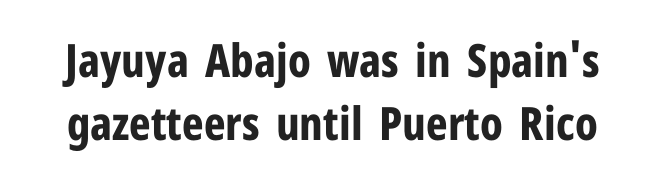
{"serif": "no", "italic": "no", "bold": "yes", "weight": "bold", "width": "condensed", "stroke_contrast": "low", "x_height": "medium", "monospaced": "no", "underline": "no", "line_spacing": "normal", "line_spacing_ratio": 1.36, "letter_spacing": "normal", "letter_spacing_em": 0.0, "glyph_px": 46}
